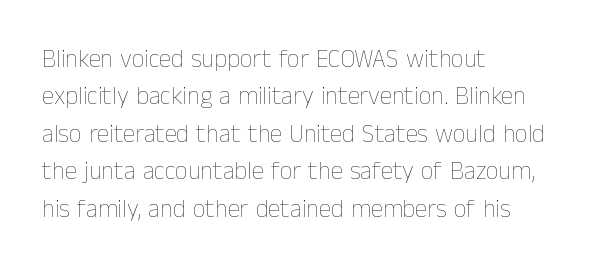
Q: Is the text bold? A: No.
Q: Is the text italic (slanted)? A: No, it is upright.
Q: Is the text underlined? A: No.
Q: How is the paragraph aligned? A: Left-aligned.
Q: Is the spacing between letters normal or unusually wide? A: Normal.
Q: Is the spacing between lines tight, normal or loose? A: Normal.
